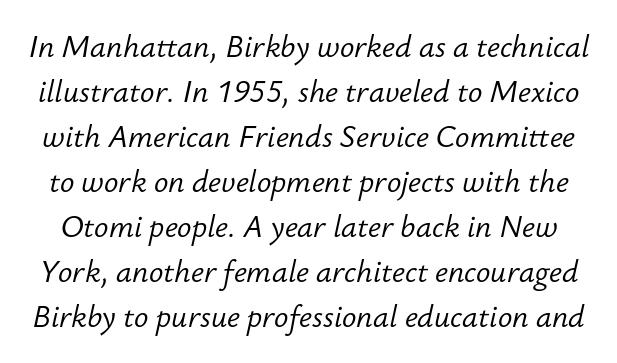
The rendering uses natural spacing where letterforms have individual widths. Quick note: italic. The lines sit at an ordinary, default distance from one another. This sample uses plain, unmodified letter spacing. No letter is thick-stroked: the sample isn't bold.
